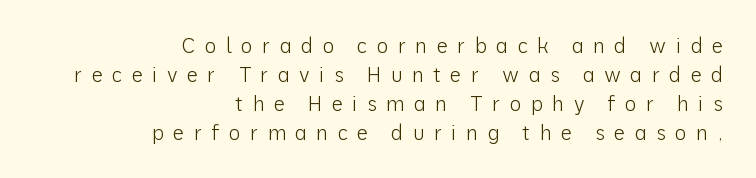
The cut favours lightness, reaching ordinary text weight at its darkest. Plain, unruled lines of type. A flush-right, rag-left setting is used for this passage. The lines sit at an ordinary, default distance from one another. Between one letter and the next there's a generous, obvious gap.
